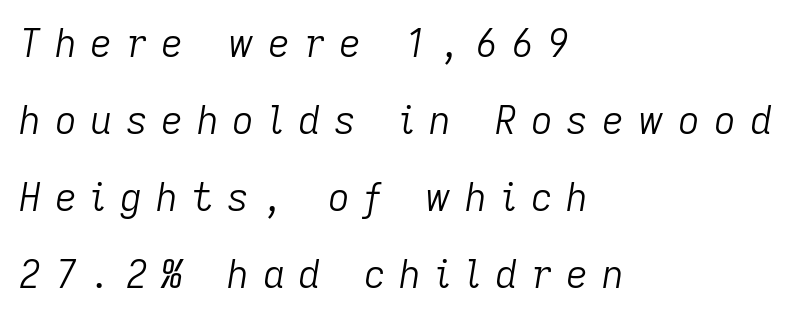
The image shows 38 px light type, italic (leaning right); set left-aligned, loose line spacing (2.03x), unusually wide letter spacing (+0.36 em), not underlined; low stroke contrast and a medium x-height.
